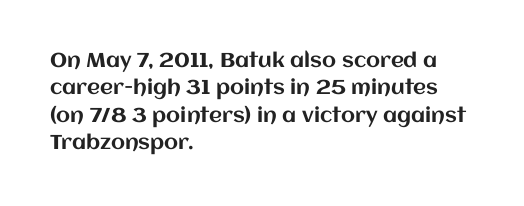
The image shows 20 px text type, upright; set left-aligned, normal line spacing (1.37x), normal letter spacing, not underlined.
